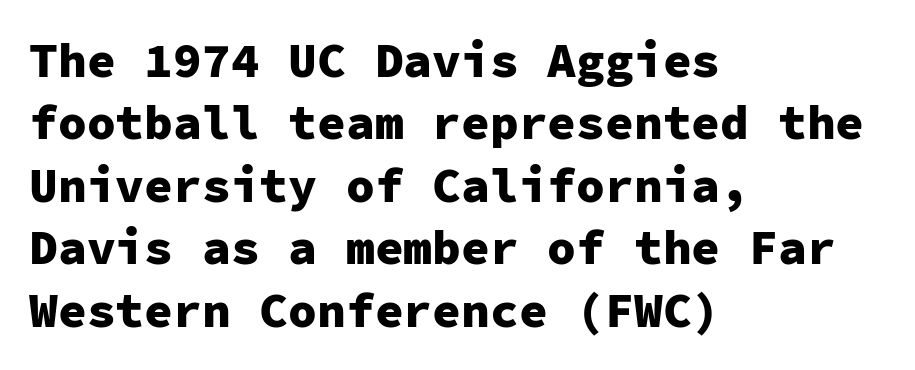
Q: Is the text bold? A: Yes.
Q: Is the text italic (slanted)? A: No, it is upright.
Q: Is the typeface a serif or a sans-serif typeface? A: Sans-serif.
Q: Is the text underlined? A: No.
Q: How is the paragraph aligned? A: Left-aligned.
Q: Is the spacing between letters normal or unusually wide? A: Normal.
Q: Is the spacing between lines tight, normal or loose? A: Normal.
Q: Width (condensed, normal, or wide)? A: Normal.
Q: Stroke contrast? A: Low.
Q: x-height? A: Medium.
Q: Monospaced? A: Yes.
